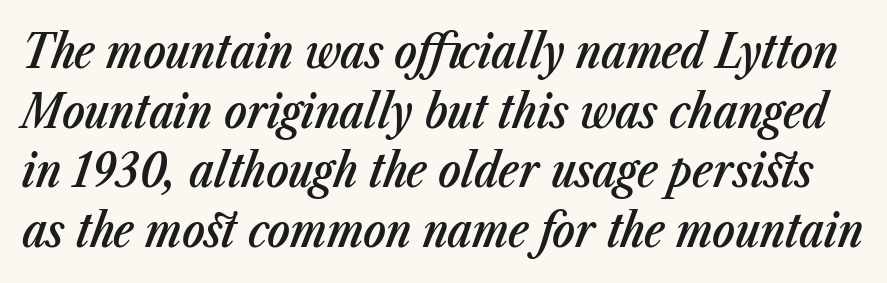
Decoration check: the copy has no underline. Would a proofreader flag this as italicized? Yes. Here the designer chose a conventional face with non-uniform glyph widths. What stands out about the letter spacing? Nothing — it is the standard amount.
